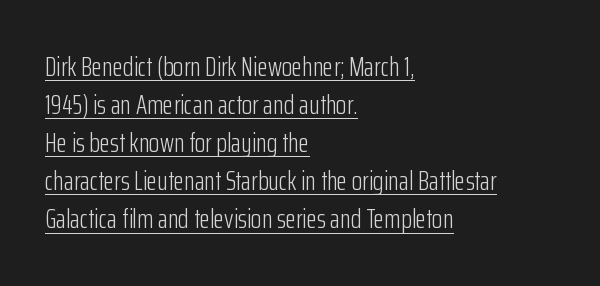
The image shows 27 px text type, upright; set left-aligned, normal line spacing (1.41x), normal letter spacing, underlined.
